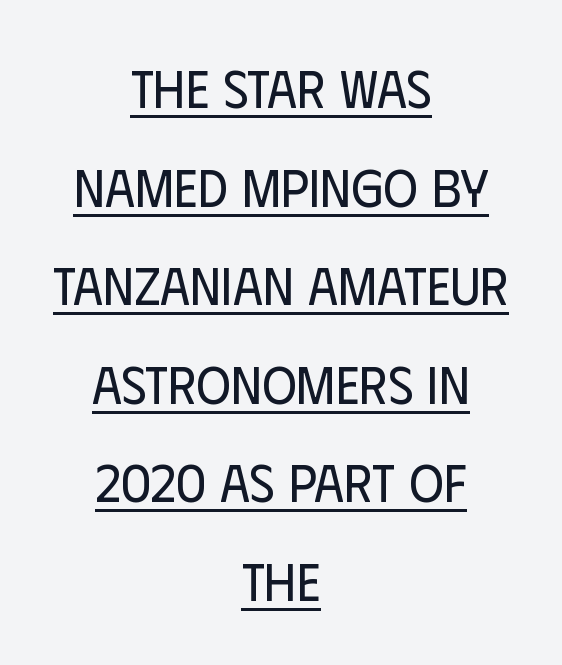
Where is the straight margin? There isn't one; the lines are centered. Honestly, the letter spacing is just normal — you wouldn't notice it. A roman cut, with each character standing at attention. Stems here are at most as thick as an everyday book face. Is this a sans? Yes — the strokes have no serifs.
